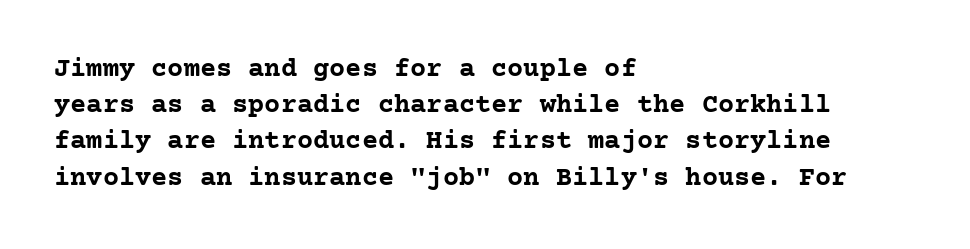
Q: Is the text bold? A: Yes.
Q: Is the text italic (slanted)? A: No, it is upright.
Q: Is the text underlined? A: No.
Q: How is the paragraph aligned? A: Left-aligned.
Q: Is the spacing between letters normal or unusually wide? A: Normal.
Q: Is the spacing between lines tight, normal or loose? A: Normal.
